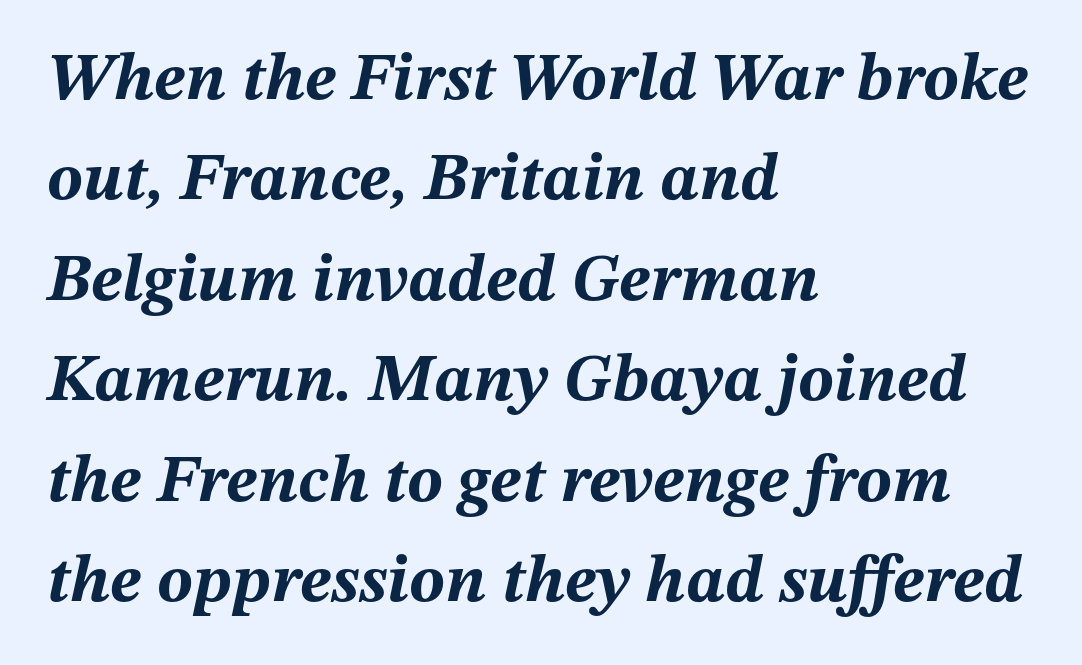
Inter-character spacing is left at the font's built-in metrics. Note the varied advance widths — an 'i' is clearly narrower than an 'm'. The ragged edge is on the right, which tells us the setting is flush left. These lines sit exactly where default settings would place them.
